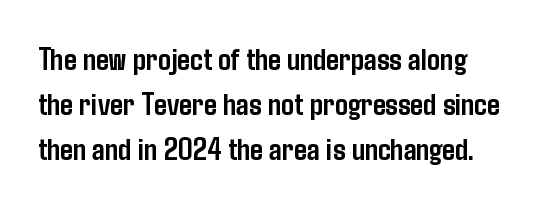
A clean baseline with only descenders dipping below it. Is there much room between lines? A standard amount, neither cramped nor airy. Do the characters align in a grid? No, the font is proportional. Compared with an ordinary text face, these strokes are far heavier — a full bold.
